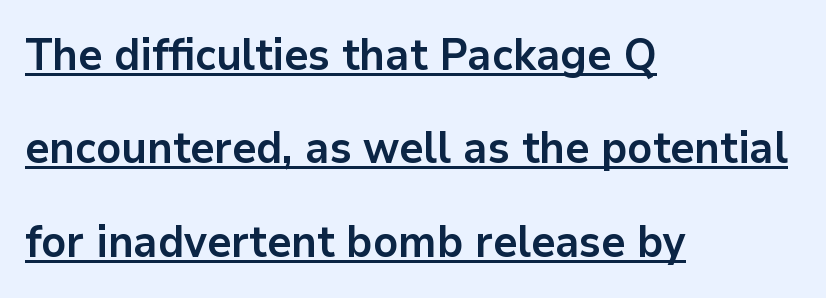
The image shows 44 px bold sans-serif type, upright; set left-aligned, loose line spacing (2.12x), normal letter spacing, underlined; low stroke contrast and a medium x-height.
